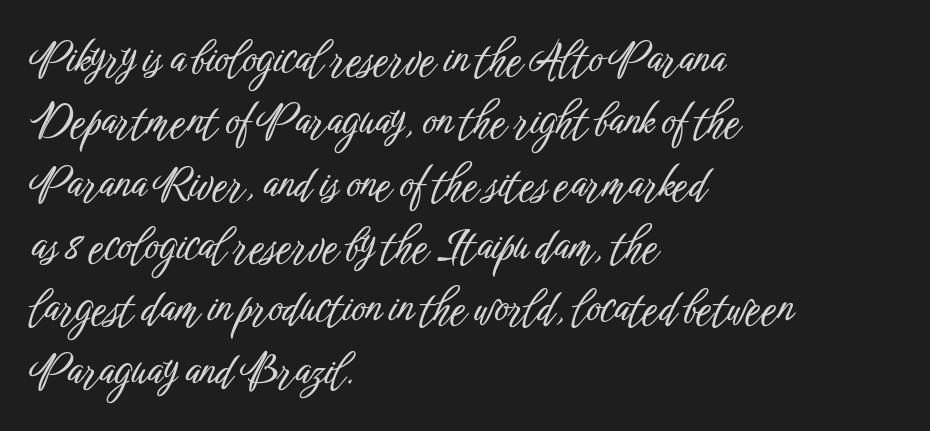
Q: Is the text italic (slanted)? A: Yes.
Q: Is the typeface a serif or a sans-serif typeface? A: Sans-serif.
Q: Is the text underlined? A: No.
Q: How is the paragraph aligned? A: Left-aligned.
Q: Is the spacing between letters normal or unusually wide? A: Normal.
Q: Is the spacing between lines tight, normal or loose? A: Normal.
Q: Width (condensed, normal, or wide)? A: Condensed.
Q: Stroke contrast? A: Low.
Q: x-height? A: Medium.
Q: Monospaced? A: No.
